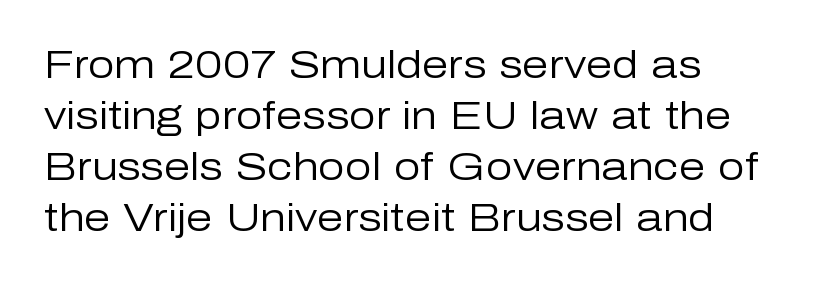
Q: Is the text bold? A: No.
Q: Is the text italic (slanted)? A: No, it is upright.
Q: Is the typeface a serif or a sans-serif typeface? A: Sans-serif.
Q: Is the text underlined? A: No.
Q: How is the paragraph aligned? A: Left-aligned.
Q: Is the spacing between letters normal or unusually wide? A: Normal.
Q: Is the spacing between lines tight, normal or loose? A: Normal.
Q: Width (condensed, normal, or wide)? A: Normal.
Q: Stroke contrast? A: Low.
Q: x-height? A: Medium.
Q: Monospaced? A: No.
